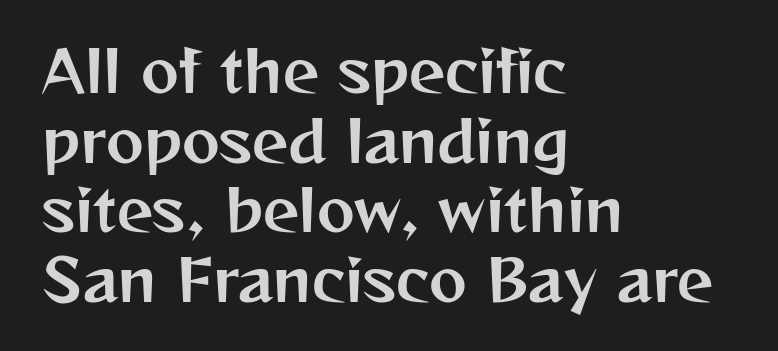
{"serif": "no", "italic": "no", "width": "normal", "stroke_contrast": "medium", "x_height": "medium", "monospaced": "no", "underline": "no", "align": "left", "line_spacing_ratio": 1.22, "letter_spacing": "normal", "letter_spacing_em": 0.0, "glyph_px": 57}
